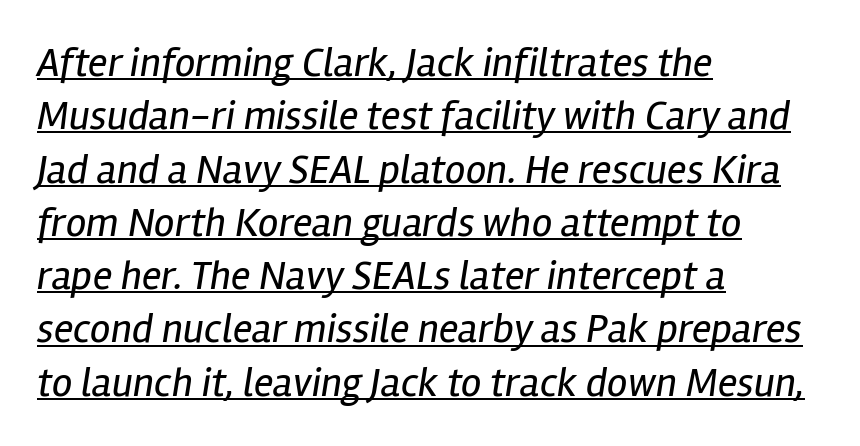
Is the type slanted? Yes — the strokes lean at a clear angle. Compared with typical body copy, the letter spacing here is the same. Is this a heavy cut? Hardly; it is regular or lighter. Line starts are locked; line ends wander. You could not count columns in this text — the font is proportionally spaced.
